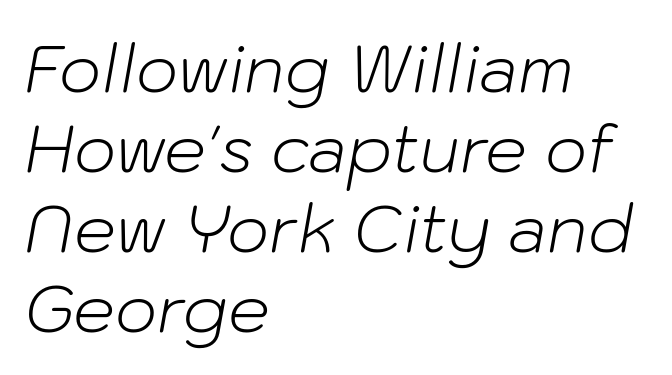
Q: Is the text bold? A: No.
Q: Is the text italic (slanted)? A: Yes, it leans right by about 10 degrees.
Q: Is the text underlined? A: No.
Q: How is the paragraph aligned? A: Left-aligned.
Q: Is the spacing between letters normal or unusually wide? A: Normal.
Q: Width (condensed, normal, or wide)? A: Normal.
Q: Stroke contrast? A: Low.
Q: x-height? A: Medium.
Q: Monospaced? A: No.
